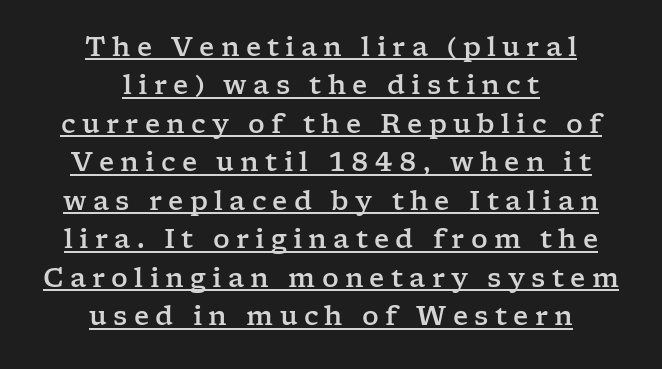
Q: Is the text italic (slanted)? A: No, it is upright.
Q: Is the text underlined? A: Yes.
Q: How is the paragraph aligned? A: Centered.
Q: Is the spacing between letters normal or unusually wide? A: Unusually wide.
Q: Is the spacing between lines tight, normal or loose? A: Normal.
